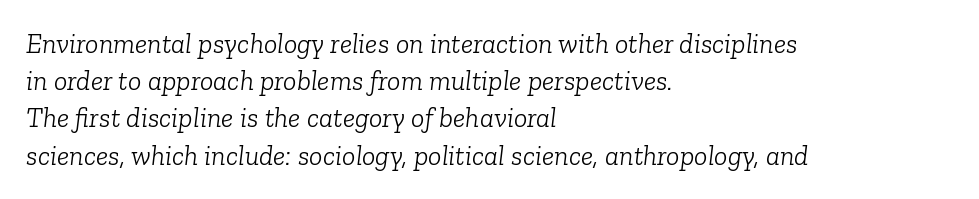
Standard letterfit; no display-style spreading of the glyphs. These lines were composed using italics. Does the leading feel generous? No, just average. The glyphs in this specimen are seriffed. You could not count columns in this text — the font is proportionally spaced. On a weight scale, this lands at 450 or below.
